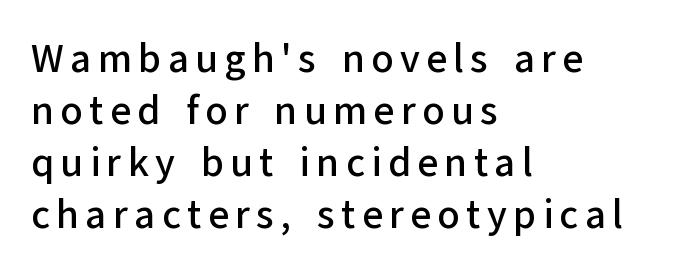
Q: Is the text italic (slanted)? A: No, it is upright.
Q: Is the typeface a serif or a sans-serif typeface? A: Sans-serif.
Q: Is the text underlined? A: No.
Q: How is the paragraph aligned? A: Left-aligned.
Q: Is the spacing between lines tight, normal or loose? A: Normal.
Q: Width (condensed, normal, or wide)? A: Normal.
Q: Stroke contrast? A: Low.
Q: x-height? A: Medium.
Q: Monospaced? A: No.
